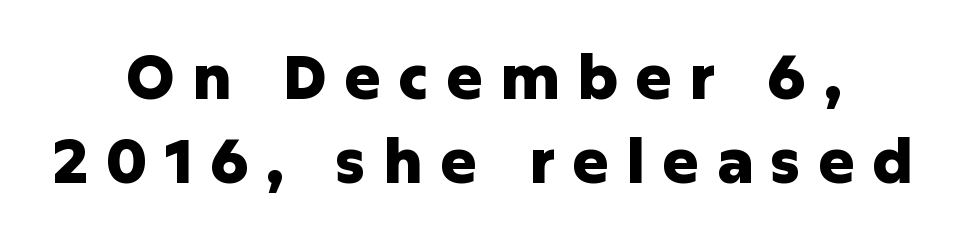
Horizontally, the lines are justified to the midpoint only. The passage shown is typed in a proportional face where columns would drift. The passage shown is not underscored anywhere. This is the regular roman posture of the typeface. Weight check: bold — yes, fully. Inter-character spacing is expanded well beyond the font's built-in metrics.
